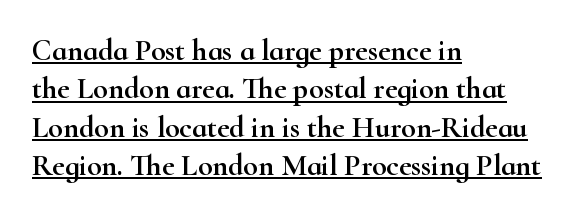
Q: Is the text italic (slanted)? A: No, it is upright.
Q: Is the typeface a serif or a sans-serif typeface? A: Serif.
Q: Is the text underlined? A: Yes.
Q: How is the paragraph aligned? A: Left-aligned.
Q: Is the spacing between letters normal or unusually wide? A: Normal.
Q: Is the spacing between lines tight, normal or loose? A: Normal.
Q: Width (condensed, normal, or wide)? A: Wide.
Q: Stroke contrast? A: High.
Q: x-height? A: Small.
Q: Monospaced? A: No.
